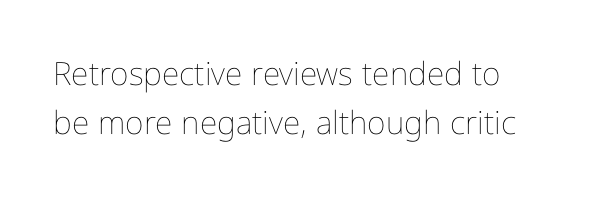
{"italic": "no", "bold": "no", "weight": "thin", "width": "condensed", "stroke_contrast": "low", "x_height": "medium", "monospaced": "no", "underline": "no", "line_spacing": "normal", "line_spacing_ratio": 1.54, "letter_spacing": "normal", "letter_spacing_em": 0.0, "glyph_px": 32}
